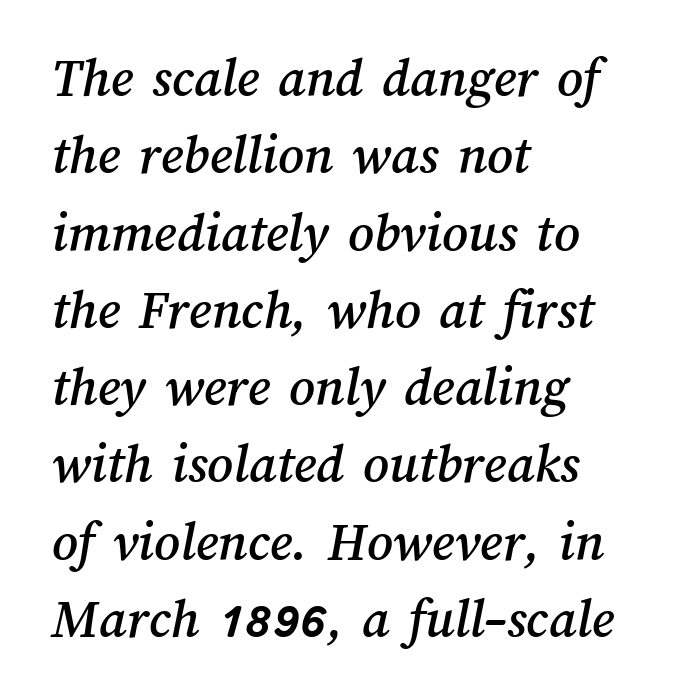
In terms of leading, this rendering sits right in the middle. Only glyphs here, with clear space below each row. The letters advance in unequal steps, a hallmark of proportional type. Here the glyphs are tracked normally, forming tight word shapes.
